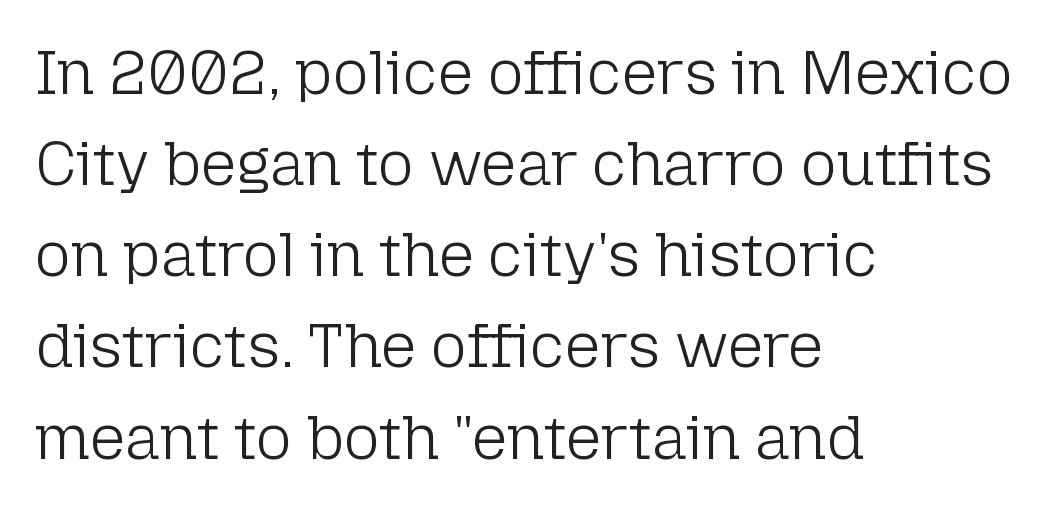
Nope, no serifs anywhere on these letters. Here the designer chose a conventional face with non-uniform glyph widths. Any mark beneath the type? The region is blank. Typeset ragged right — the left edge is the straight one.
